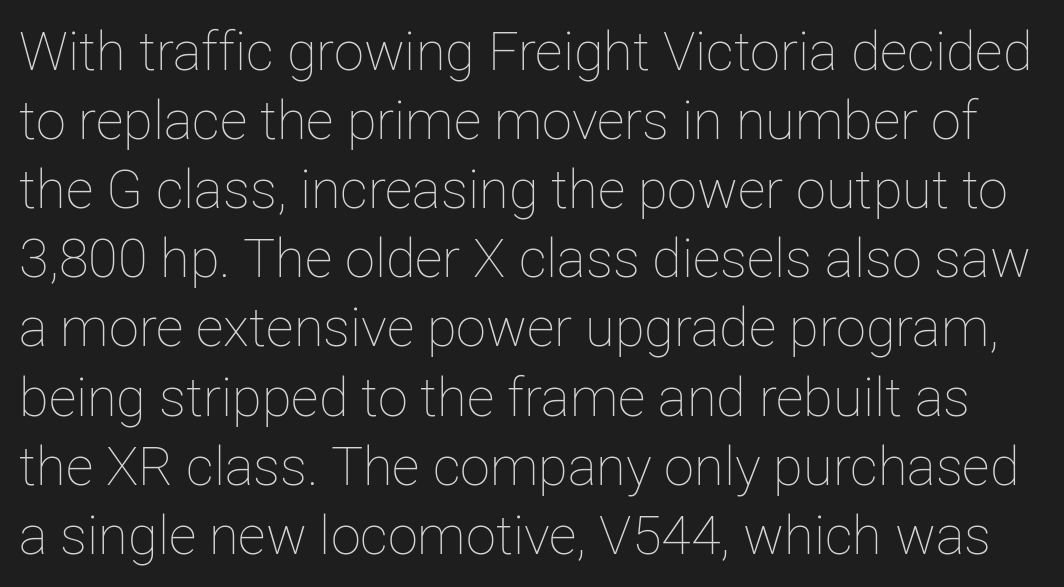
The image shows 54 px thin type, upright; set normal line spacing (1.28x), normal letter spacing, not underlined; low stroke contrast and a medium x-height.
